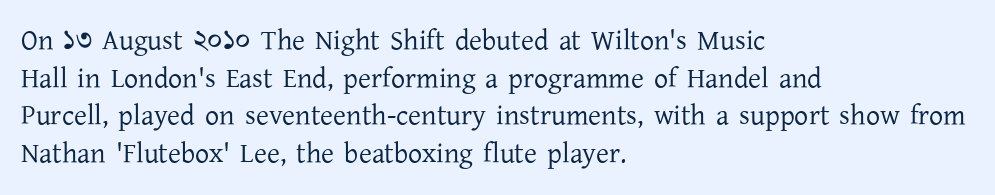
{"serif": "yes", "italic": "no", "bold": "no", "weight": "regular", "width": "normal", "stroke_contrast": "low", "x_height": "medium", "monospaced": "no", "underline": "no", "align": "left", "line_spacing": "normal", "line_spacing_ratio": 1.34, "letter_spacing": "normal", "letter_spacing_em": 0.0, "glyph_px": 28}
